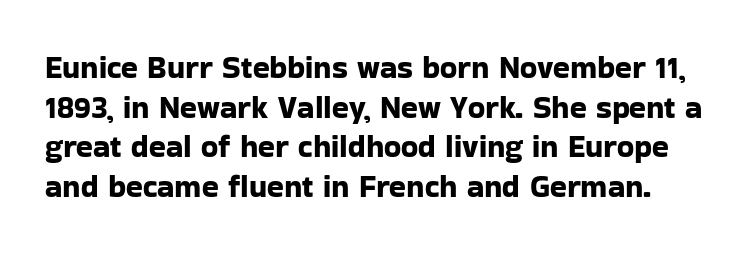
The image shows 31 px sans-serif type, upright; set normal line spacing (1.28x), normal letter spacing, not underlined; low stroke contrast and a medium x-height.
